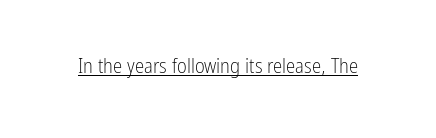
The image shows 21 px text type, upright; set normal letter spacing, underlined.
